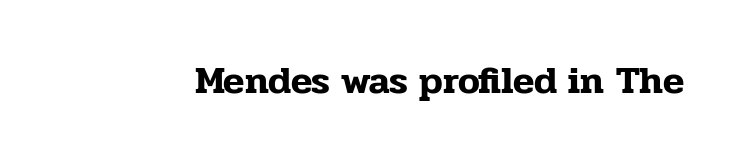
The image shows 39 px serif type, upright; set normal letter spacing, not underlined; low stroke contrast and a medium x-height.
